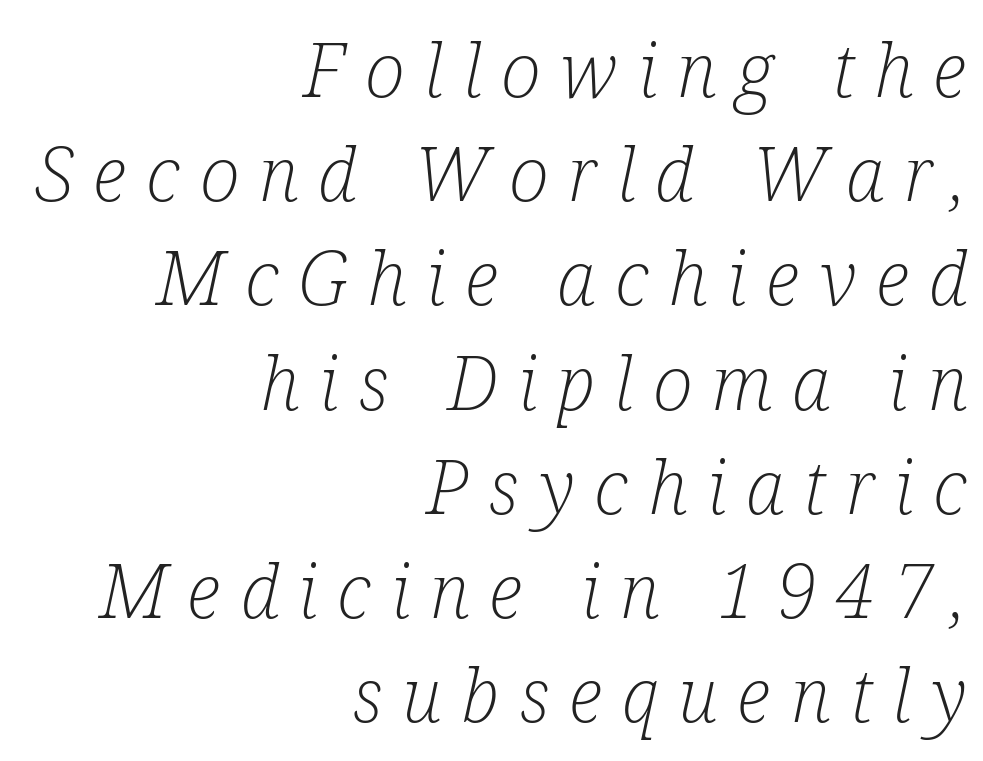
Q: Is the text bold? A: No.
Q: Is the text italic (slanted)? A: Yes, it leans right by about 12 degrees.
Q: Is the typeface a serif or a sans-serif typeface? A: Serif.
Q: Is the text underlined? A: No.
Q: How is the paragraph aligned? A: Right-aligned.
Q: Is the spacing between letters normal or unusually wide? A: Unusually wide.
Q: Is the spacing between lines tight, normal or loose? A: Normal.
Q: Width (condensed, normal, or wide)? A: Condensed.
Q: Stroke contrast? A: Low.
Q: x-height? A: Medium.
Q: Monospaced? A: No.
